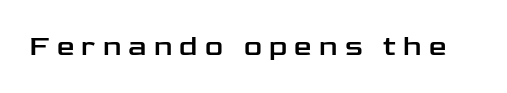
The image shows 28 px wide sans-serif type, upright; set unusually wide letter spacing (+0.26 em), not underlined; low stroke contrast and a medium x-height.
